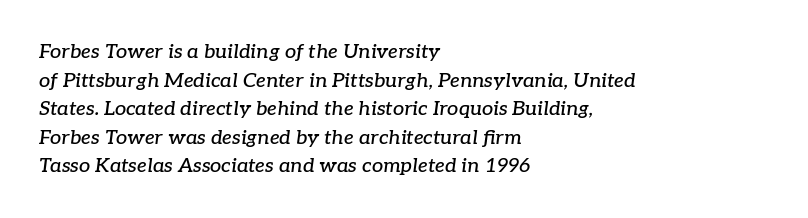
The image shows 20 px text type, italic (leaning right); set left-aligned, normal line spacing (1.43x), normal letter spacing, not underlined.
